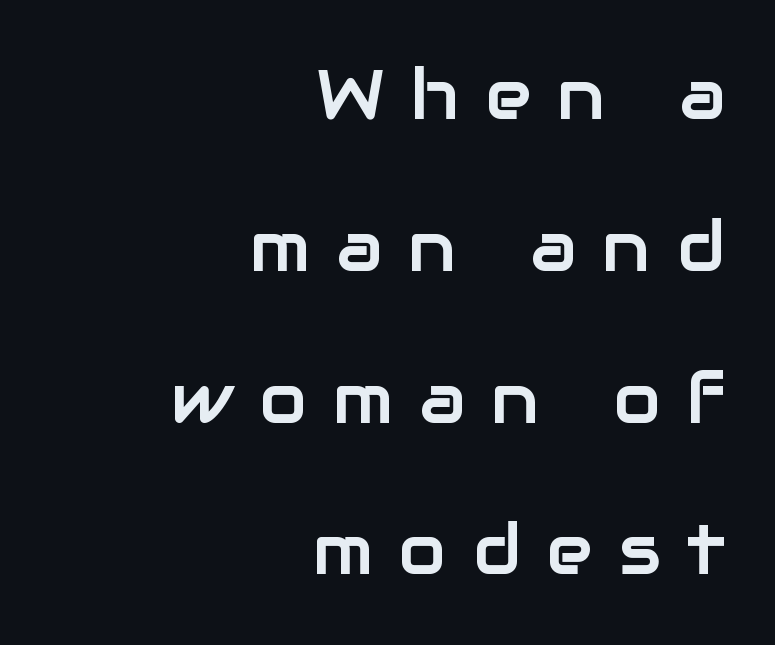
The image shows 69 px sans-serif type, upright; set right-aligned, loose line spacing (2.2x), unusually wide letter spacing (+0.38 em), not underlined; low stroke contrast and a medium x-height.
